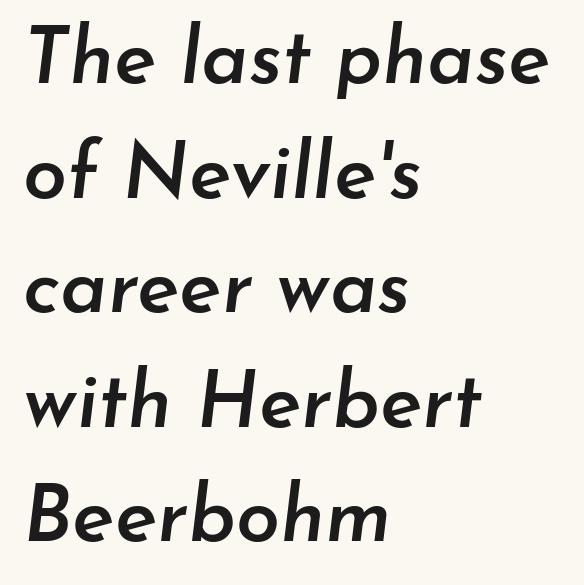
The image shows 79 px semibold type, italic (leaning right); set left-aligned, normal line spacing (1.45x), normal letter spacing, not underlined; low stroke contrast and a small x-height.
